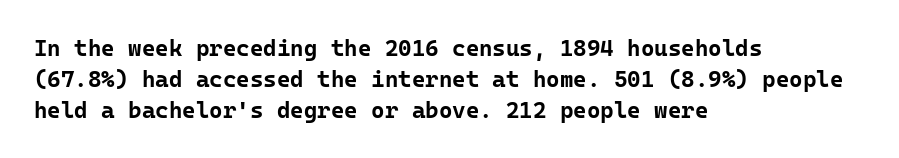
It's the straight-up-and-down kind of type. Descender tails drop into unmarked territory. Weight check: bold — yes, fully. Line beginnings align vertically; line endings do not.
